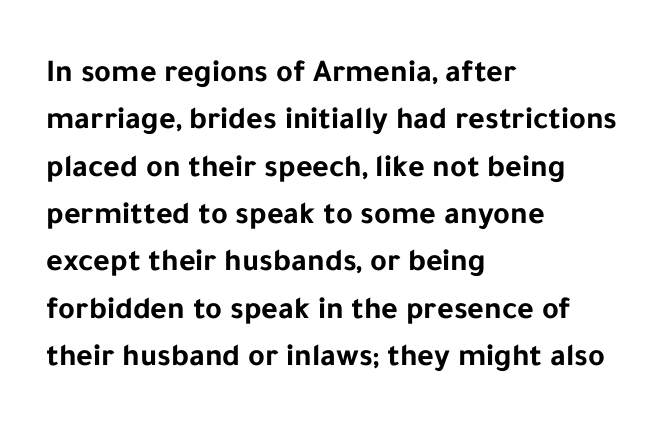
The image shows 32 px bold sans-serif type, upright; set left-aligned, normal line spacing (1.48x), normal letter spacing, not underlined; low stroke contrast and a medium x-height.
